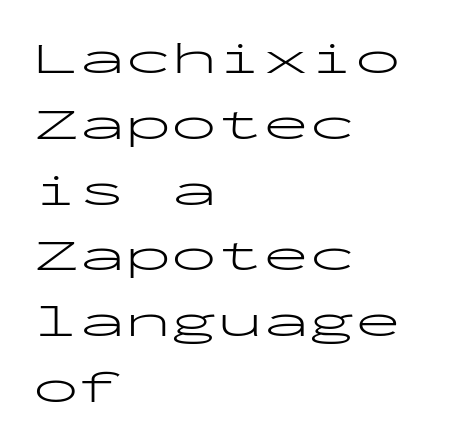
The image shows 46 px light, wide sans-serif type, upright, monospaced; set left-aligned, normal line spacing (1.43x), normal letter spacing, not underlined; low stroke contrast and a medium x-height.
